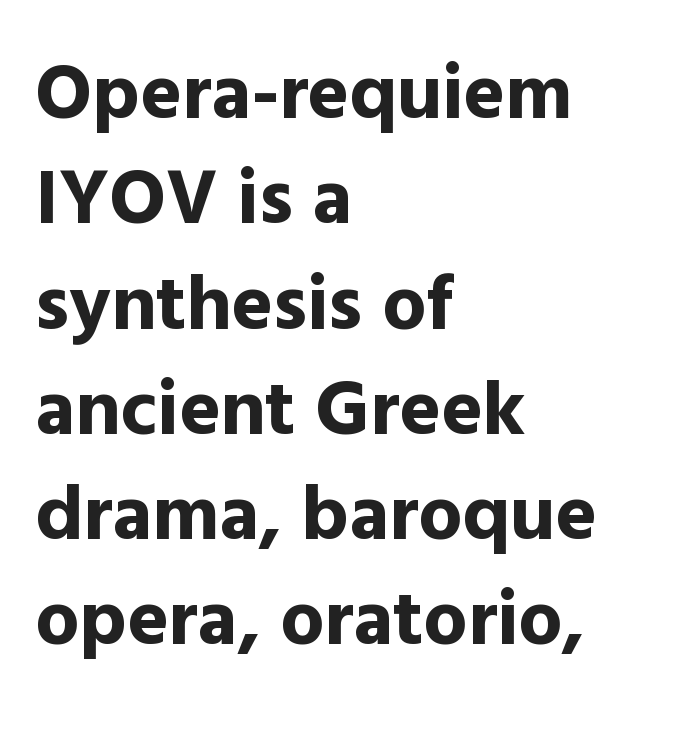
Q: Is the text bold? A: Yes.
Q: Is the text italic (slanted)? A: No, it is upright.
Q: Is the typeface a serif or a sans-serif typeface? A: Sans-serif.
Q: Is the text underlined? A: No.
Q: How is the paragraph aligned? A: Left-aligned.
Q: Is the spacing between letters normal or unusually wide? A: Normal.
Q: Is the spacing between lines tight, normal or loose? A: Normal.
Q: Width (condensed, normal, or wide)? A: Normal.
Q: x-height? A: Medium.
Q: Monospaced? A: No.
